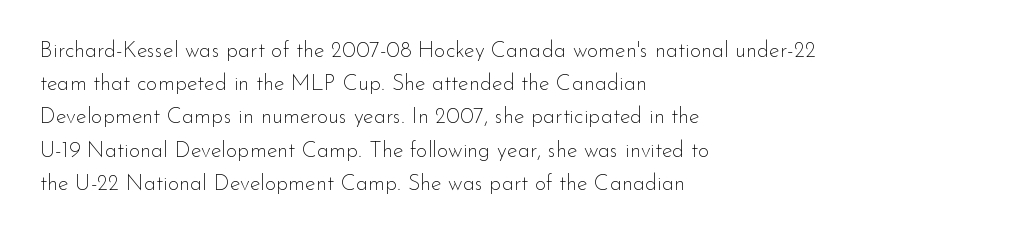
Tall strokes in this sample are plumb rather than angled. Weight: regular or lighter. Tracking value appears to be zero — textbook default spacing. The passage shown stacks its lines at a standard gap. The lines in this sample share a left origin and differ only in where they stop. Anything drawn beneath the words? Only blank space.
